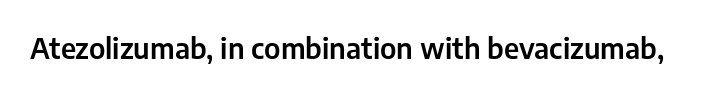
Q: Is the text italic (slanted)? A: No, it is upright.
Q: Is the typeface a serif or a sans-serif typeface? A: Sans-serif.
Q: Is the text underlined? A: No.
Q: Is the spacing between letters normal or unusually wide? A: Normal.
Q: Width (condensed, normal, or wide)? A: Normal.
Q: Stroke contrast? A: Low.
Q: x-height? A: Medium.
Q: Monospaced? A: No.
